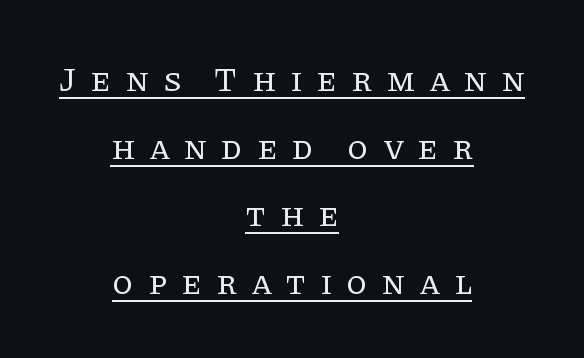
The setting favours the middle, as headings and verse often do. Caption: lettering with a line underneath. The face used here is proportionally spaced, like ordinary book or web type. Does the lettering tilt? It doesn't — this is upright. This is not heavy type; no bold has been used.
